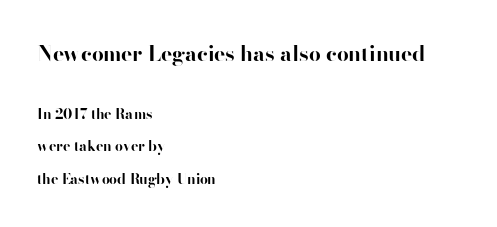
The initial chunk of copy outweighs the following chunk in type size. What weight is shown? A full bold with thick strokes. Compared with typical body copy, the letter spacing here is the same. Italic: no, the glyphs are upright roman. The ragged edge is on the right, which tells us the setting is flush left. Check under the words: just untouched page.
